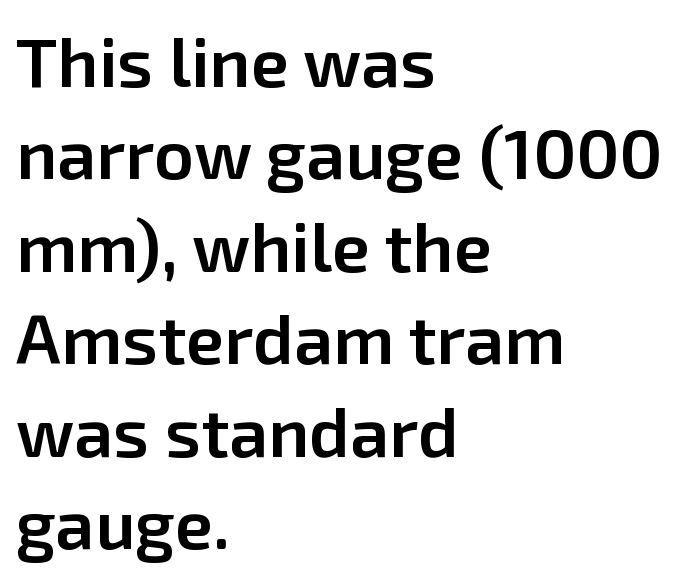
The image shows 70 px semibold sans-serif type, upright; set left-aligned, normal line spacing (1.32x), normal letter spacing, not underlined; low stroke contrast and a medium x-height.
